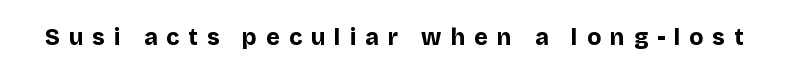
The lettering holds an erect, upright posture throughout. Type without underlining. The gaps between neighbouring characters are conspicuously large. Bold? Absolutely — the strokes are thick and heavy.
